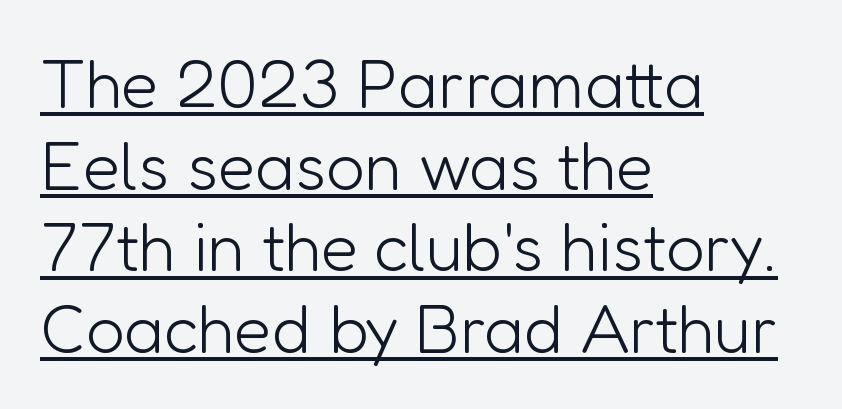
Q: Is the text bold? A: No.
Q: Is the text italic (slanted)? A: No, it is upright.
Q: Is the typeface a serif or a sans-serif typeface? A: Sans-serif.
Q: Is the text underlined? A: Yes.
Q: How is the paragraph aligned? A: Left-aligned.
Q: Is the spacing between letters normal or unusually wide? A: Normal.
Q: Width (condensed, normal, or wide)? A: Normal.
Q: Stroke contrast? A: Low.
Q: x-height? A: Medium.
Q: Monospaced? A: No.
